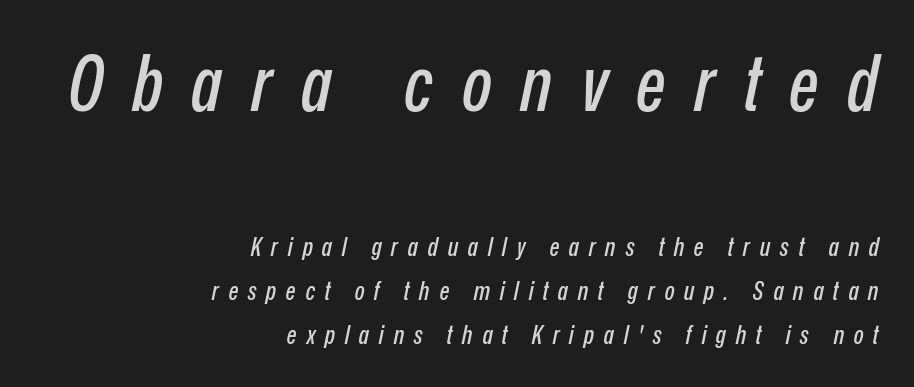
{"italic": "yes", "lean": "right", "slant_degrees": 12, "width": "condensed", "stroke_contrast": "low", "x_height": "medium", "monospaced": "no", "underline": "no", "align": "right", "line_spacing": "normal", "line_spacing_ratio": 1.7, "letter_spacing": "wide", "letter_spacing_em": 0.37, "larger_block": "first", "size_ratio": 3.0, "glyph_px": 78}
